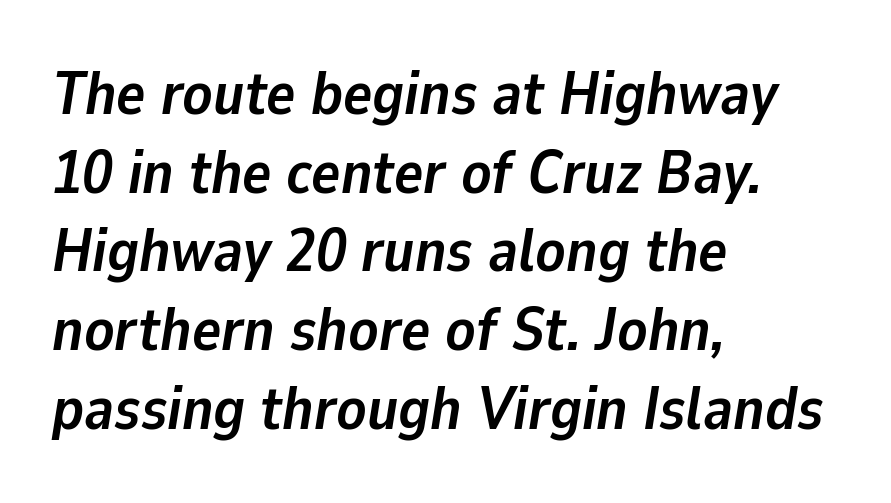
The horizontal fit of the characters is conventional and even. Its strokes are broad and dark, the hallmark of bold type. Just letters on the line, the space beneath them empty. Layout note: lines flush left. Regular leading.
